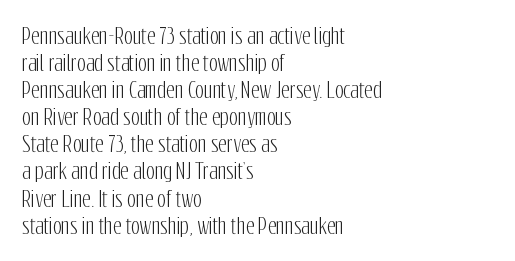
{"italic": "no", "underline": "no", "align": "left", "line_spacing": "normal", "line_spacing_ratio": 1.29, "letter_spacing": "normal", "letter_spacing_em": 0.0, "glyph_px": 21}
